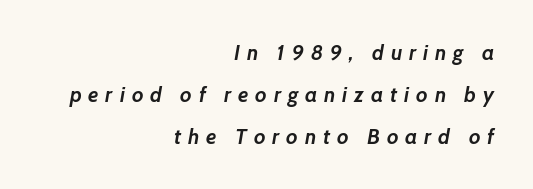
Q: Is the text bold? A: Yes.
Q: Is the text italic (slanted)? A: Yes, it leans right by about 7 degrees.
Q: Is the text underlined? A: No.
Q: How is the paragraph aligned? A: Right-aligned.
Q: Is the spacing between letters normal or unusually wide? A: Unusually wide.
Q: Is the spacing between lines tight, normal or loose? A: Loose.
